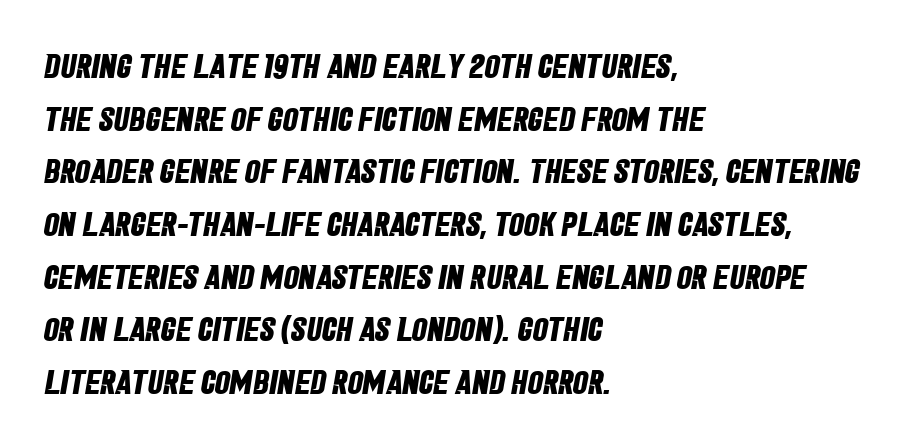
{"serif": "no", "bold": "yes", "weight": "bold", "width": "condensed", "stroke_contrast": "low", "x_height": "large", "monospaced": "no", "underline": "no", "align": "left", "line_spacing": "normal", "line_spacing_ratio": 1.55, "letter_spacing": "normal", "letter_spacing_em": 0.0, "glyph_px": 34}
